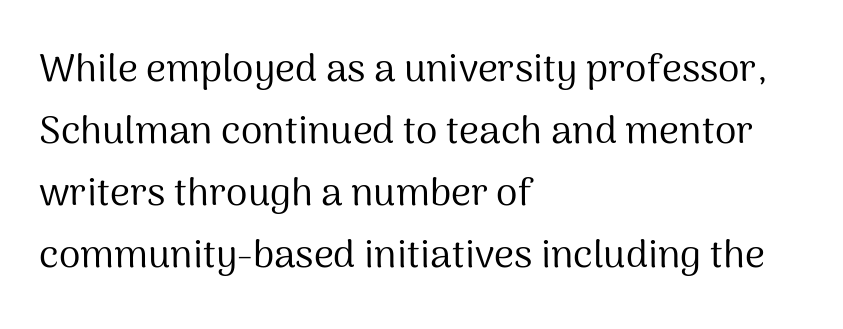
The image shows 39 px regular-weight sans-serif type, upright; set left-aligned, normal line spacing (1.59x), normal letter spacing, not underlined; medium stroke contrast and a medium x-height.
